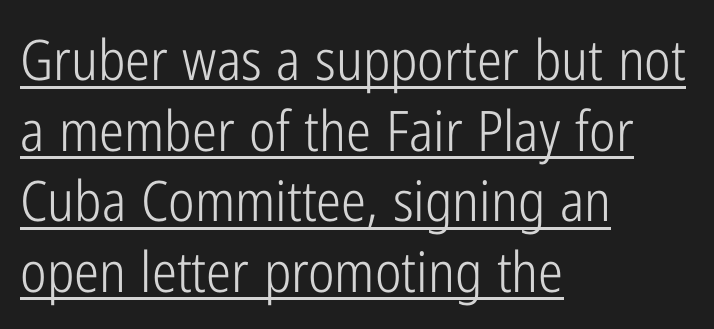
Q: Is the text bold? A: No.
Q: Is the text italic (slanted)? A: No, it is upright.
Q: Is the typeface a serif or a sans-serif typeface? A: Sans-serif.
Q: Is the text underlined? A: Yes.
Q: How is the paragraph aligned? A: Left-aligned.
Q: Is the spacing between letters normal or unusually wide? A: Normal.
Q: Is the spacing between lines tight, normal or loose? A: Normal.
Q: Width (condensed, normal, or wide)? A: Condensed.
Q: Stroke contrast? A: Low.
Q: x-height? A: Medium.
Q: Monospaced? A: No.
